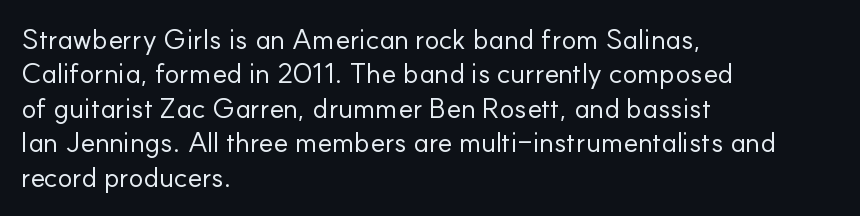
Q: Is the text bold? A: No.
Q: Is the text italic (slanted)? A: No, it is upright.
Q: Is the typeface a serif or a sans-serif typeface? A: Sans-serif.
Q: Is the text underlined? A: No.
Q: How is the paragraph aligned? A: Left-aligned.
Q: Is the spacing between letters normal or unusually wide? A: Normal.
Q: Width (condensed, normal, or wide)? A: Normal.
Q: Stroke contrast? A: Low.
Q: x-height? A: Small.
Q: Monospaced? A: No.
